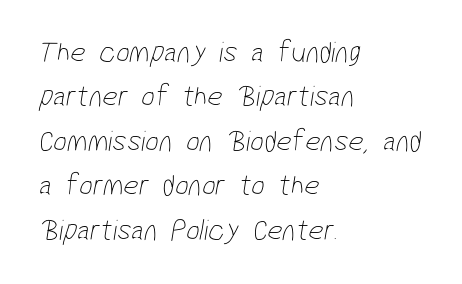
{"serif": "no", "bold": "no", "weight": "thin", "width": "condensed", "stroke_contrast": "low", "x_height": "medium", "monospaced": "no", "underline": "no", "align": "left", "line_spacing": "normal", "line_spacing_ratio": 1.48, "letter_spacing": "normal", "letter_spacing_em": 0.0, "glyph_px": 30}
